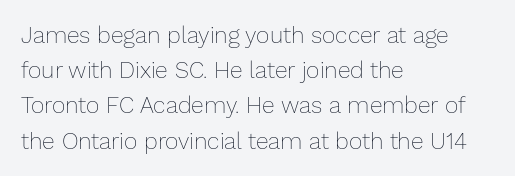
{"italic": "no", "bold": "no", "underline": "no", "align": "left", "line_spacing": "normal", "line_spacing_ratio": 1.53, "letter_spacing": "normal", "letter_spacing_em": 0.0, "glyph_px": 23}
